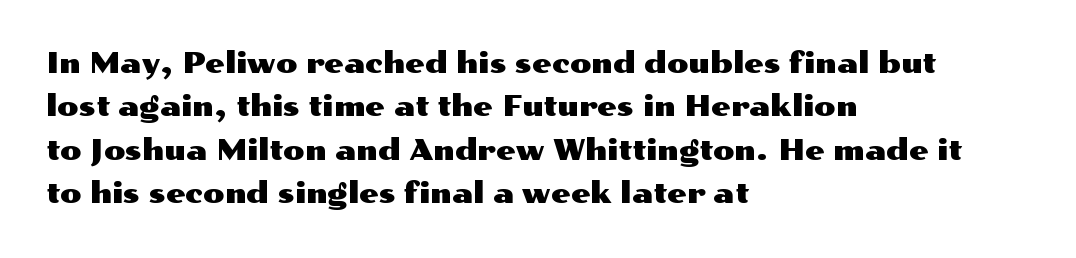
{"serif": "no", "italic": "no", "width": "wide", "stroke_contrast": "medium", "x_height": "medium", "monospaced": "no", "underline": "no", "align": "left", "line_spacing": "normal", "line_spacing_ratio": 1.55, "letter_spacing": "normal", "letter_spacing_em": 0.0, "glyph_px": 28}
